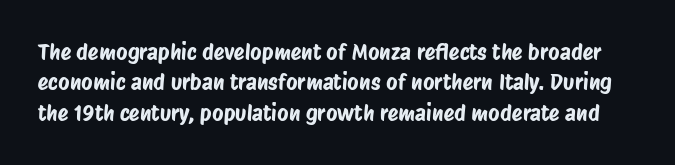
The image shows 22 px text type; set normal line spacing (1.38x), normal letter spacing, not underlined.
